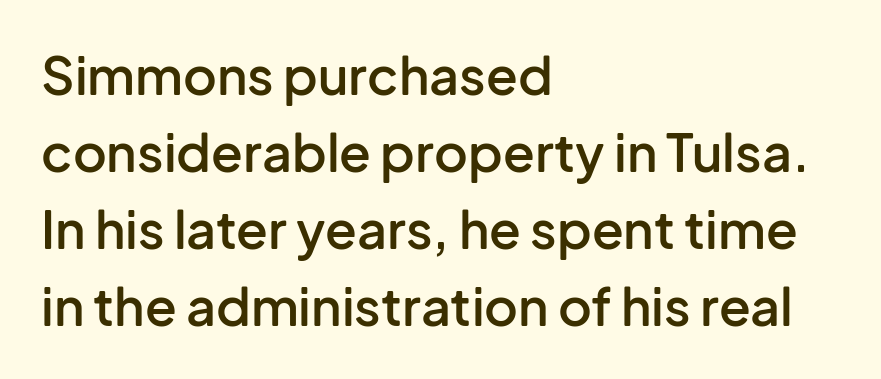
{"serif": "no", "italic": "no", "bold": "semi", "weight": "semibold", "width": "normal", "stroke_contrast": "low", "x_height": "medium", "monospaced": "no", "underline": "no", "align": "left", "line_spacing": "normal", "line_spacing_ratio": 1.48, "letter_spacing": "normal", "letter_spacing_em": 0.0, "glyph_px": 52}
